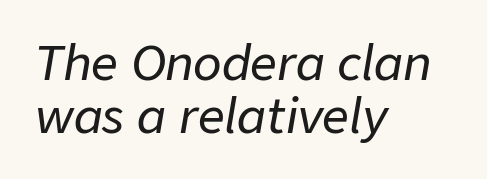
Q: Is the text italic (slanted)? A: Yes, it leans right by about 9 degrees.
Q: Is the text underlined? A: No.
Q: How is the paragraph aligned? A: Left-aligned.
Q: Is the spacing between letters normal or unusually wide? A: Normal.
Q: Is the spacing between lines tight, normal or loose? A: Tight.
Q: Width (condensed, normal, or wide)? A: Normal.
Q: Stroke contrast? A: Low.
Q: x-height? A: Medium.
Q: Monospaced? A: No.
